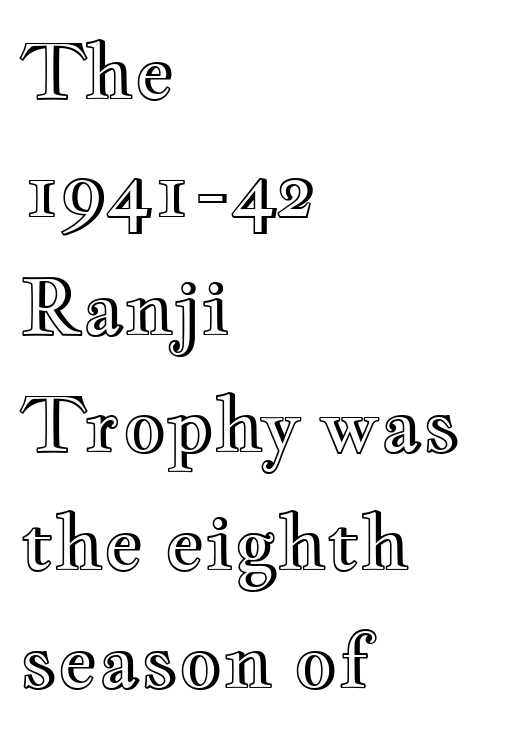
What's the leading like? Ordinary, nothing unusual. This rendering features lettering with no underline. The letterforms sit shoulder to shoulder at normal distance. Each letter keeps its own natural width here, so spacing adapts to shape. Posture: straight, roman, zero tilt. Line starts are locked; line ends wander.
